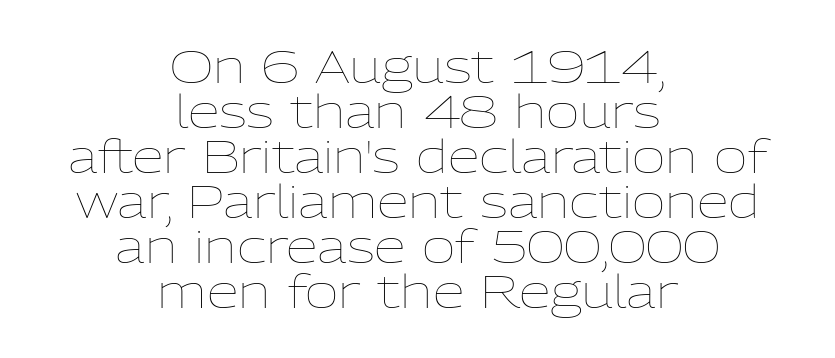
{"italic": "no", "bold": "no", "weight": "thin", "width": "normal", "stroke_contrast": "low", "x_height": "medium", "monospaced": "no", "underline": "no", "align": "center", "line_spacing": "tight", "line_spacing_ratio": 0.98, "letter_spacing": "normal", "letter_spacing_em": 0.0, "glyph_px": 46}
